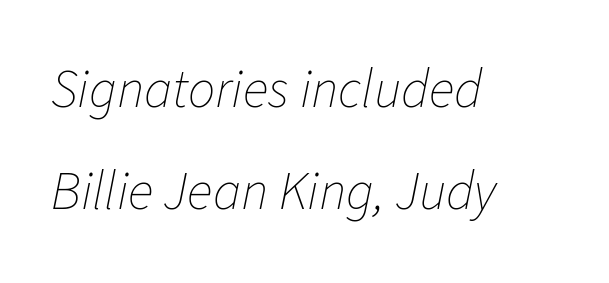
The image shows 54 px thin type, italic (leaning right); set left-aligned, line spacing 1.89x, normal letter spacing, not underlined; low stroke contrast and a medium x-height.
